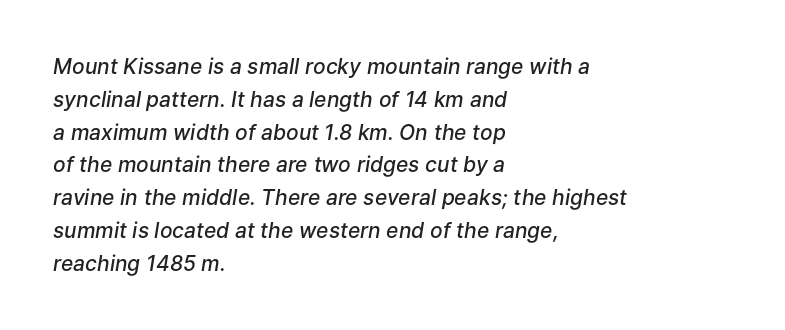
Firm but not heavy-handed strokes: this text is semibold. Short and long lines alike share a common starting point at left. A bare baseline throughout the passage. The face used here has a pronounced slope to its letters.
